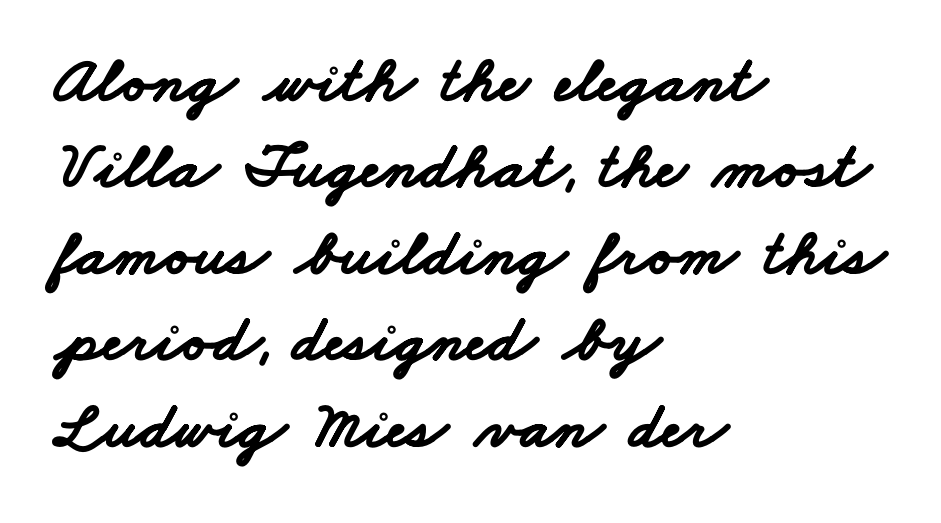
Each new line begins a customary step beneath the previous one. The font family rendered here belongs to the sans-serif group. Strokes here are thick enough to call this a true bold. Think of a printed novel: that variable character pitch is what you see here. Type without underlining.
